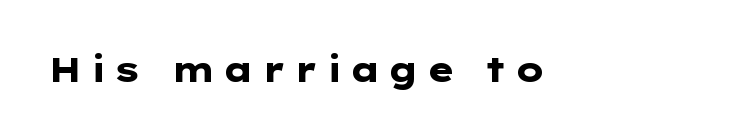
The image shows 34 px heavy, wide sans-serif type, upright; set unusually wide letter spacing (+0.2 em), not underlined; low stroke contrast and a medium x-height.
